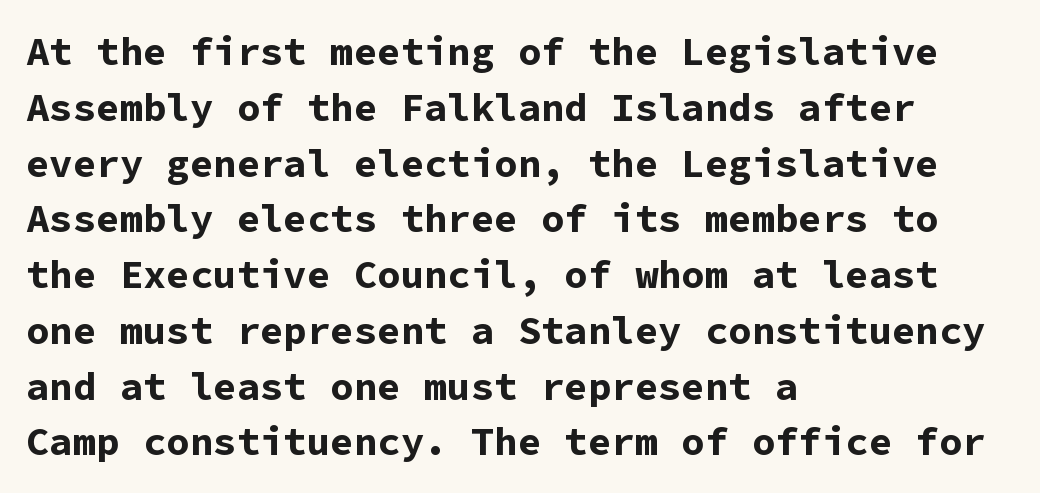
The lines are quadded left. Strokes here are thick enough to call this a true bold. In terms of letterform style, serifs are entirely absent. Standard letterfit; no display-style spreading of the glyphs. Evenly set lines give the paragraph a standard silhouette. Spacing verdict: monospaced, one width for all characters.
